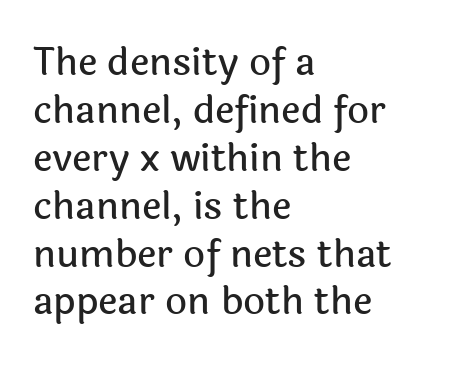
The image shows 38 px sans-serif type, upright; set left-aligned, normal line spacing (1.26x), normal letter spacing, not underlined; a medium x-height.
